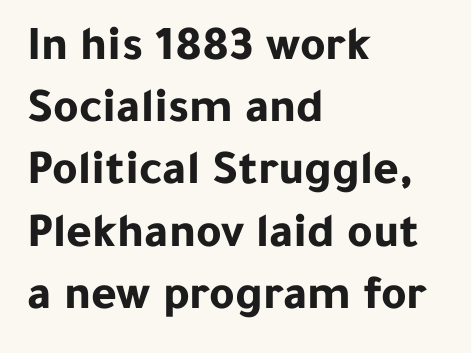
The image shows 49 px bold sans-serif type, upright; set left-aligned, normal line spacing (1.27x), normal letter spacing, not underlined; low stroke contrast and a medium x-height.
